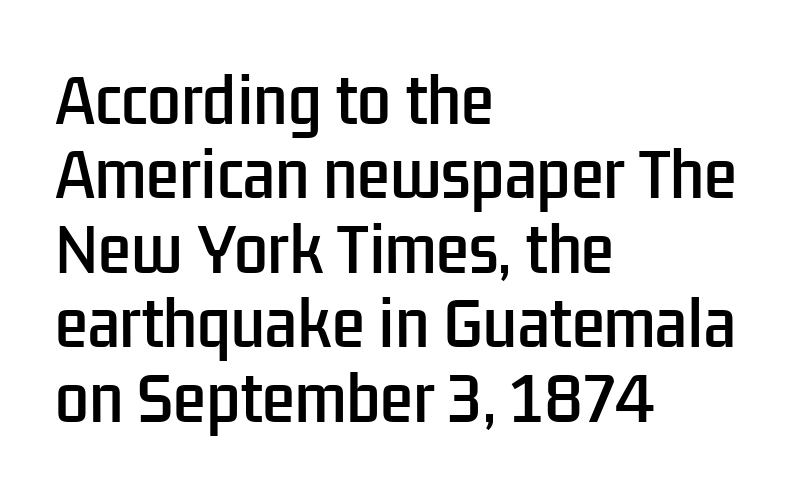
The image shows 60 px condensed sans-serif type, upright; set left-aligned, line spacing 1.24x, normal letter spacing, not underlined; low stroke contrast and a medium x-height.
